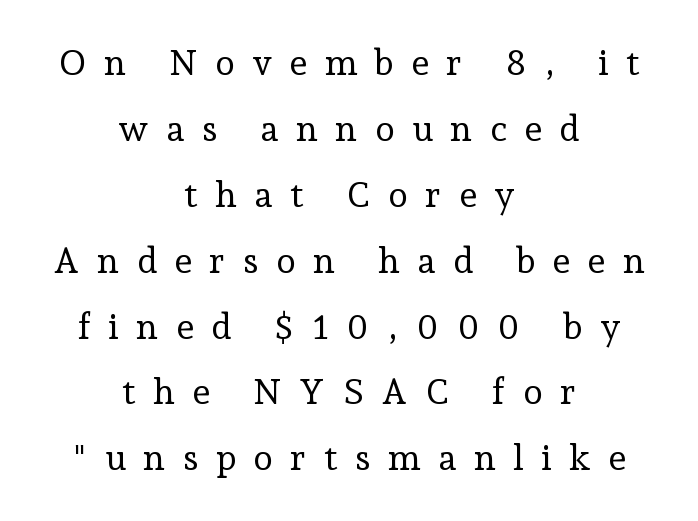
Q: Is the text bold? A: No.
Q: Is the text italic (slanted)? A: No, it is upright.
Q: Is the typeface a serif or a sans-serif typeface? A: Serif.
Q: Is the text underlined? A: No.
Q: How is the paragraph aligned? A: Centered.
Q: Is the spacing between letters normal or unusually wide? A: Unusually wide.
Q: Width (condensed, normal, or wide)? A: Normal.
Q: Stroke contrast? A: Low.
Q: x-height? A: Medium.
Q: Monospaced? A: No.
